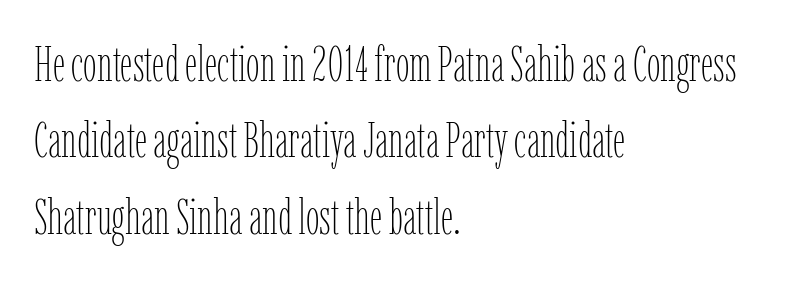
Q: Is the text bold? A: No.
Q: Is the text italic (slanted)? A: No, it is upright.
Q: Is the text underlined? A: No.
Q: How is the paragraph aligned? A: Left-aligned.
Q: Is the spacing between letters normal or unusually wide? A: Normal.
Q: Is the spacing between lines tight, normal or loose? A: Normal.
Q: Width (condensed, normal, or wide)? A: Condensed.
Q: Stroke contrast? A: Low.
Q: x-height? A: Medium.
Q: Monospaced? A: No.
